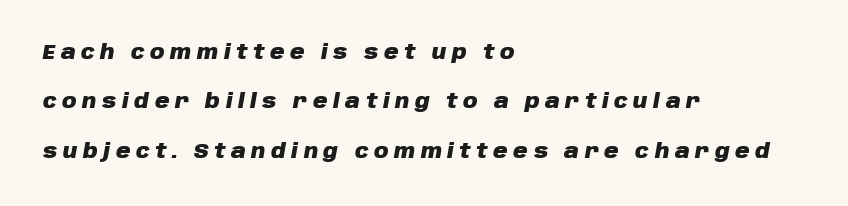
A clean baseline with only descenders dipping below it. Tall strokes in this sample are angled rather than plumb. These lines are set flush left with a ragged right edge. Airy leading.
